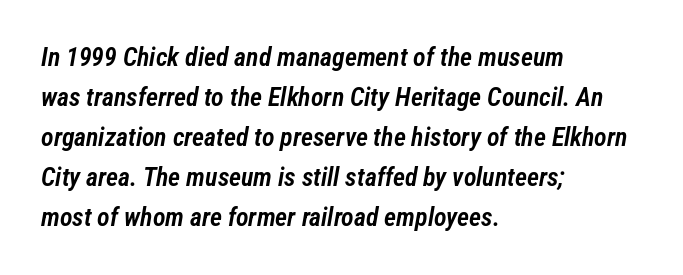
Q: Is the text bold? A: Semi-bold.
Q: Is the text italic (slanted)? A: Yes, it leans right by about 12 degrees.
Q: Is the text underlined? A: No.
Q: How is the paragraph aligned? A: Left-aligned.
Q: Is the spacing between letters normal or unusually wide? A: Normal.
Q: Is the spacing between lines tight, normal or loose? A: Normal.
